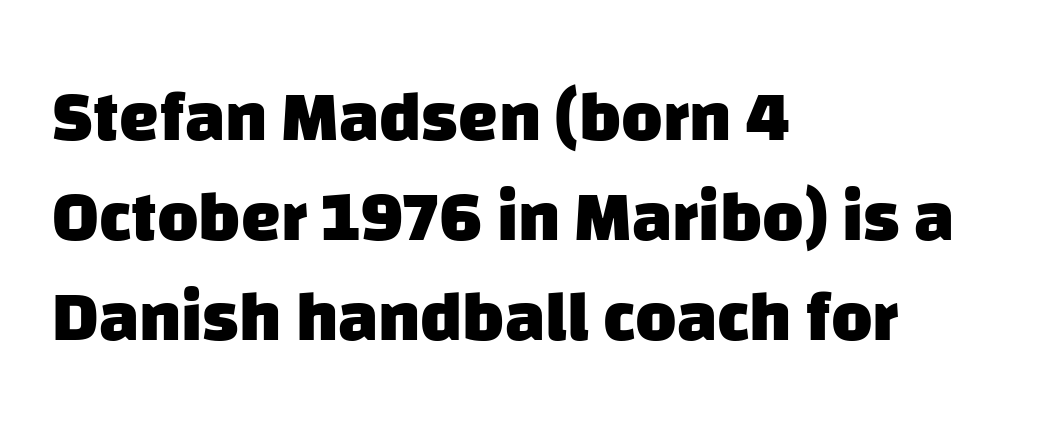
The image shows 71 px heavy sans-serif type; set left-aligned, normal line spacing (1.41x), normal letter spacing, not underlined; low stroke contrast and a large x-height.
